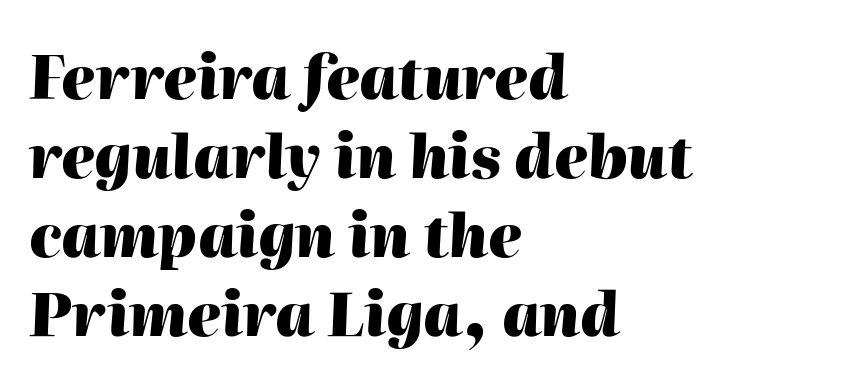
Default kerning and tracking; the words read as compact shapes. The lettering tilts uniformly, giving the passage an italic look. The glyphs have the mass of a bold cut. Each letter keeps its own natural width here, so spacing adapts to shape.
